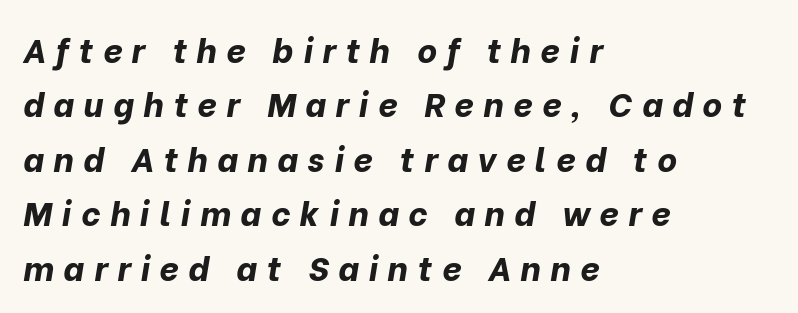
The image shows 34 px bold type, italic (leaning right); set left-aligned, normal line spacing (1.6x), unusually wide letter spacing (+0.28 em), not underlined; low stroke contrast and a medium x-height.
